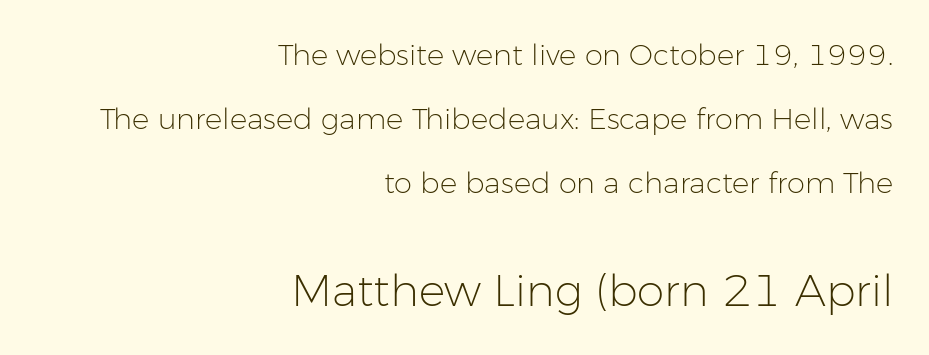
{"serif": "no", "italic": "no", "bold": "no", "weight": "light", "width": "normal", "stroke_contrast": "low", "x_height": "medium", "monospaced": "no", "underline": "no", "align": "right", "line_spacing": "loose", "line_spacing_ratio": 2.21, "letter_spacing": "normal", "letter_spacing_em": 0.0, "larger_block": "second", "size_ratio": 1.52, "glyph_px": 44}
